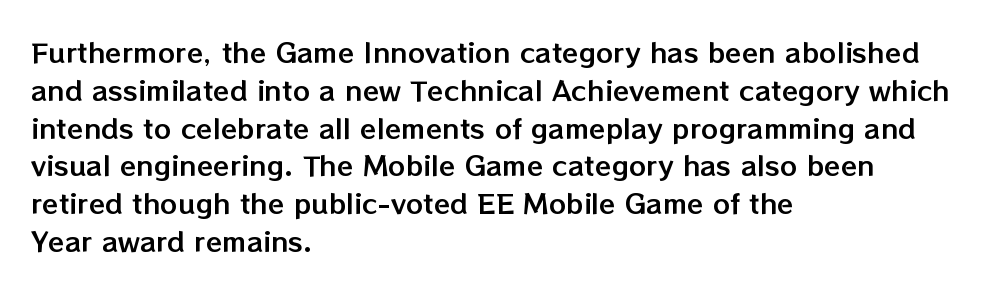
Q: Is the text italic (slanted)? A: No, it is upright.
Q: Is the text underlined? A: No.
Q: How is the paragraph aligned? A: Left-aligned.
Q: Is the spacing between letters normal or unusually wide? A: Normal.
Q: Is the spacing between lines tight, normal or loose? A: Normal.
